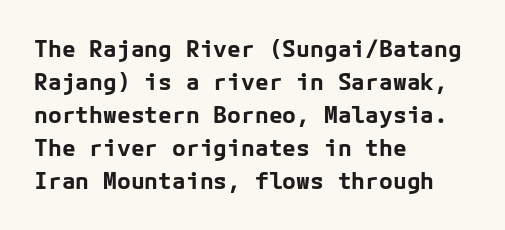
{"italic": "no", "bold": "yes", "underline": "no", "align": "left", "line_spacing": "normal", "line_spacing_ratio": 1.44, "letter_spacing": "normal", "letter_spacing_em": 0.0, "glyph_px": 23}
